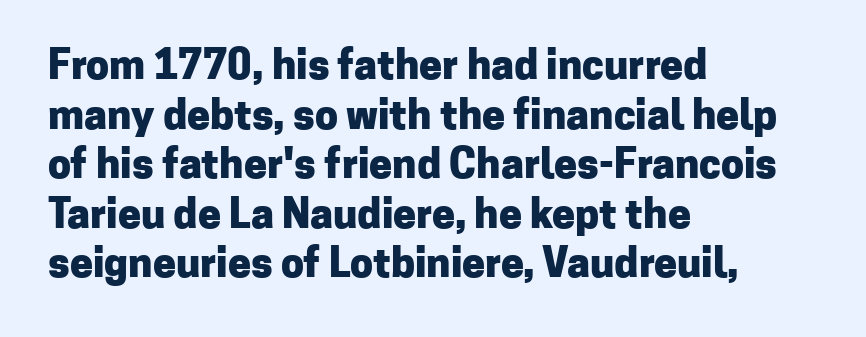
Q: Is the text bold? A: Yes.
Q: Is the text italic (slanted)? A: No, it is upright.
Q: Is the typeface a serif or a sans-serif typeface? A: Sans-serif.
Q: Is the text underlined? A: No.
Q: How is the paragraph aligned? A: Left-aligned.
Q: Is the spacing between letters normal or unusually wide? A: Normal.
Q: Width (condensed, normal, or wide)? A: Normal.
Q: Stroke contrast? A: Low.
Q: x-height? A: Medium.
Q: Monospaced? A: No.
